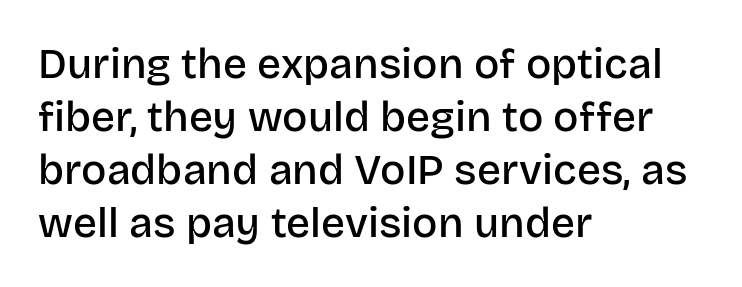
The strokes are fattened partway — semibold, not bold. You could call the tracking neutral — neither tight nor loose. Posture: straight, roman, zero tilt. Evenly set lines give the paragraph a standard silhouette. Each line starts at the same left margin while the right side varies. Here the designer chose a conventional face with non-uniform glyph widths.
